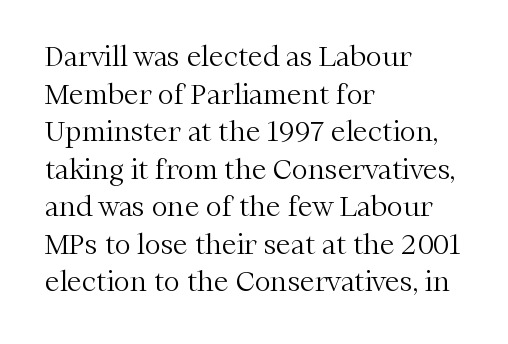
{"italic": "no", "bold": "no", "underline": "no", "align": "left", "line_spacing": "normal", "line_spacing_ratio": 1.39, "letter_spacing": "normal", "letter_spacing_em": 0.0, "glyph_px": 27}
